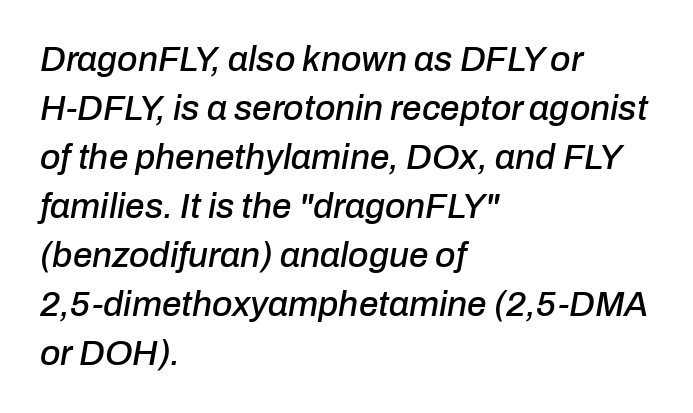
Q: Is the text italic (slanted)? A: Yes, it leans right by about 10 degrees.
Q: Is the text underlined? A: No.
Q: How is the paragraph aligned? A: Left-aligned.
Q: Is the spacing between letters normal or unusually wide? A: Normal.
Q: Is the spacing between lines tight, normal or loose? A: Normal.
Q: Width (condensed, normal, or wide)? A: Normal.
Q: Stroke contrast? A: Low.
Q: x-height? A: Medium.
Q: Monospaced? A: No.
